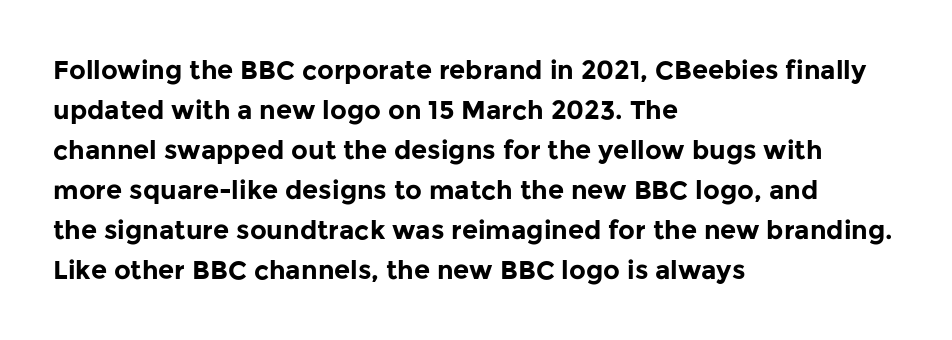
The letterforms sit shoulder to shoulder at normal distance. If you measured baseline to baseline, you'd find a middling distance. The specimen omits any rule beneath the text block's lines. These lines stack with their left ends in a neat column.
